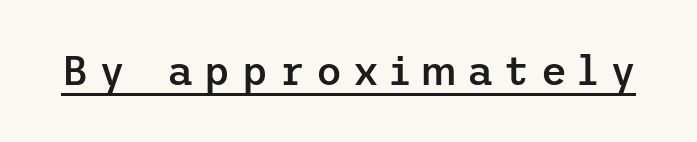
The axis of the letterforms is exactly vertical. The typeface chosen for these lines omits serifs. How heavy is the stroke? Medium-heavy — a semibold, shy of bold. Has an underline been added? It has. There is plenty of visible air inserted between adjacent glyphs.
